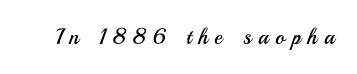
Substantial extra tracking has been applied to these lines. A bare baseline throughout the passage. A quiet, ordinary-to-light weight characterises the typeface.
